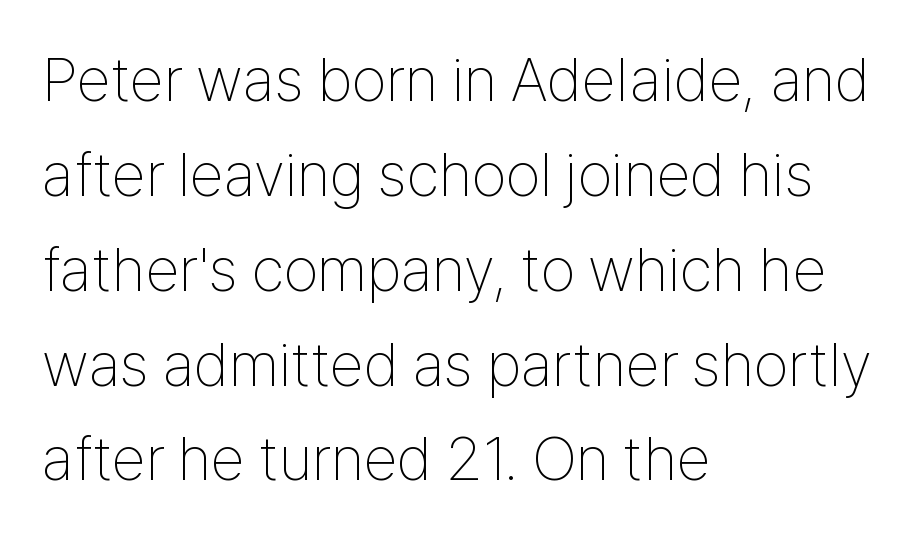
This sample has the flowing, uneven cadence of proportional lettering. The type family on display is of the sans-serif kind. Students, note that the glyphs here touch the page at normal intervals. The rendering uses a moderate line-height, typical for paragraphs. Nobody drew a line under any word here.
